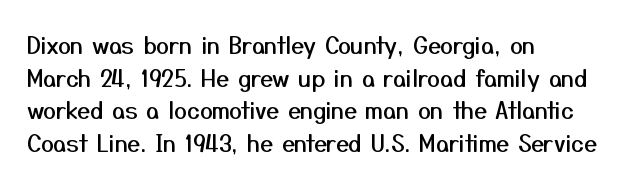
{"italic": "no", "underline": "no", "align": "left", "line_spacing": "normal", "line_spacing_ratio": 1.42, "letter_spacing": "normal", "letter_spacing_em": 0.0, "glyph_px": 23}
